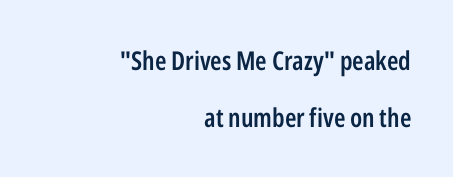
The image shows 26 px text type, upright; set right-aligned, loose line spacing (2.18x), normal letter spacing, not underlined.
